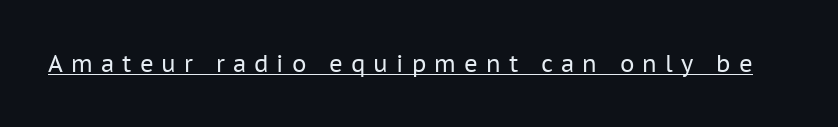
{"italic": "no", "bold": "no", "underline": "yes", "letter_spacing": "wide", "letter_spacing_em": 0.35, "glyph_px": 23}
